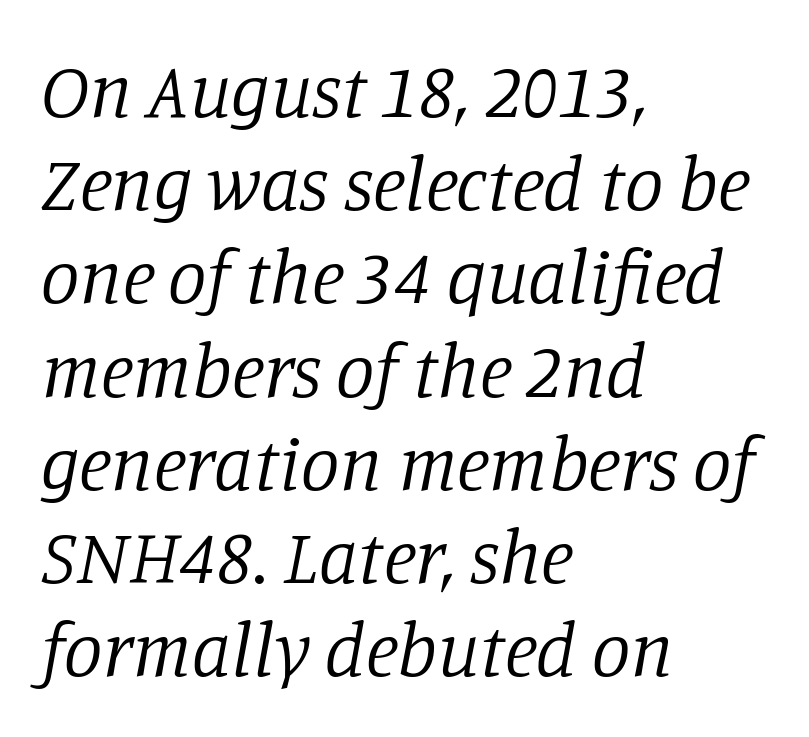
Q: Is the text bold? A: No.
Q: Is the text italic (slanted)? A: Yes, it leans right by about 11 degrees.
Q: Is the typeface a serif or a sans-serif typeface? A: Serif.
Q: Is the text underlined? A: No.
Q: How is the paragraph aligned? A: Left-aligned.
Q: Is the spacing between letters normal or unusually wide? A: Normal.
Q: Width (condensed, normal, or wide)? A: Normal.
Q: Stroke contrast? A: Low.
Q: x-height? A: Large.
Q: Monospaced? A: No.
